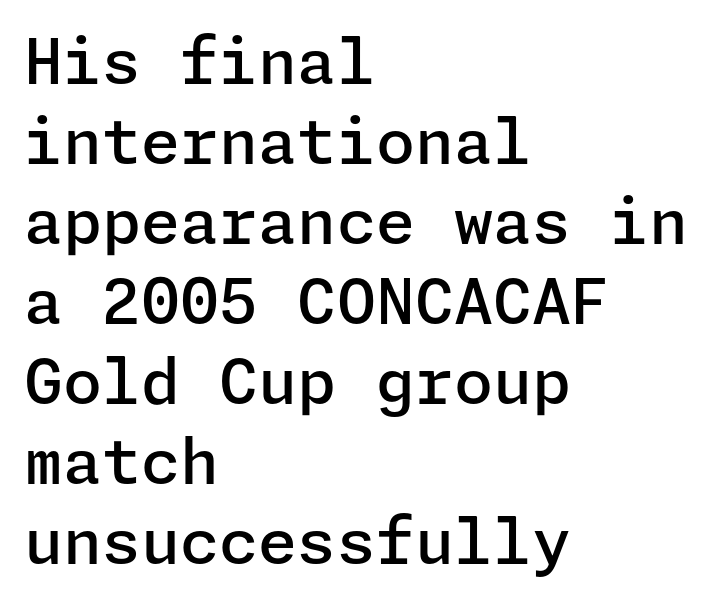
Q: Is the text bold? A: Semi-bold.
Q: Is the text italic (slanted)? A: No, it is upright.
Q: Is the typeface a serif or a sans-serif typeface? A: Sans-serif.
Q: Is the text underlined? A: No.
Q: How is the paragraph aligned? A: Left-aligned.
Q: Is the spacing between letters normal or unusually wide? A: Normal.
Q: Is the spacing between lines tight, normal or loose? A: Normal.
Q: Width (condensed, normal, or wide)? A: Normal.
Q: Stroke contrast? A: Low.
Q: x-height? A: Medium.
